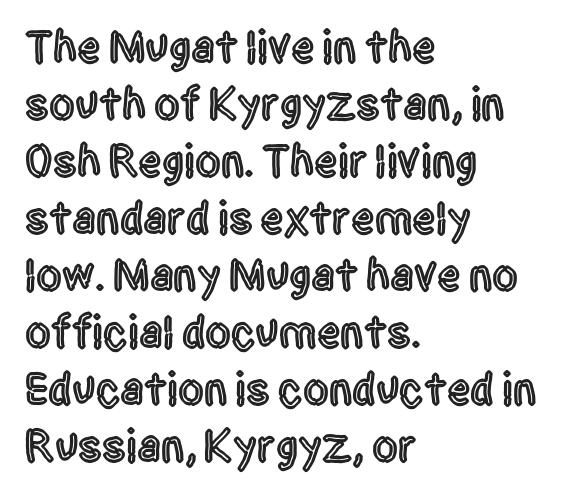
{"serif": "no", "italic": "no", "width": "condensed", "x_height": "large", "monospaced": "no", "underline": "no", "align": "left", "line_spacing_ratio": 1.24, "letter_spacing": "normal", "letter_spacing_em": 0.0, "glyph_px": 46}
